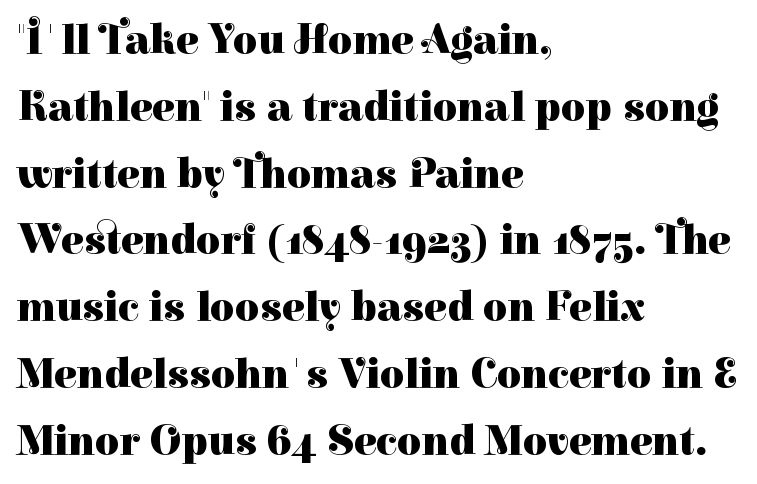
{"serif": "yes", "italic": "no", "bold": "yes", "weight": "heavy", "width": "normal", "stroke_contrast": "high", "x_height": "medium", "monospaced": "no", "underline": "no", "align": "left", "line_spacing": "normal", "line_spacing_ratio": 1.59, "letter_spacing": "normal", "letter_spacing_em": 0.0, "glyph_px": 42}
